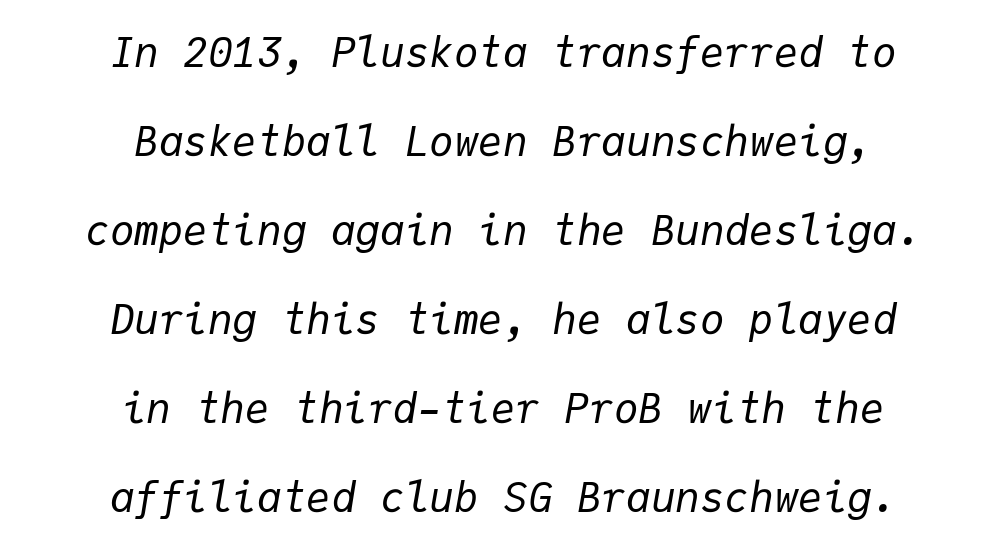
Layout note: lines centered. The font's italic variant was chosen for this text. Plain, unruled lines of type. Look at the tracking — it's just the regular setting, nothing added.
